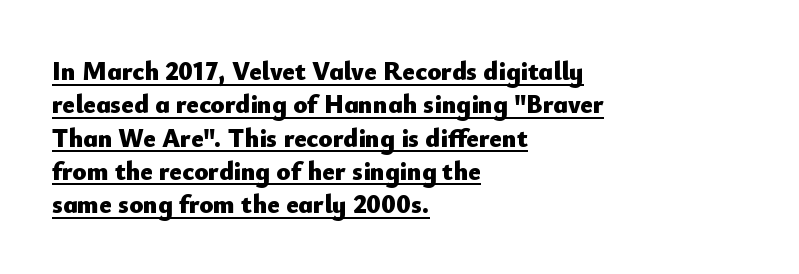
The rows are spaced the way most documents space them. The face used here appears with an underline applied. The tracking reads as untouched default to a designer's eye. Set as a true bold cut, around the 700 mark. Short and long lines alike share a common starting point at left. A roman cut, with each character standing at attention.
